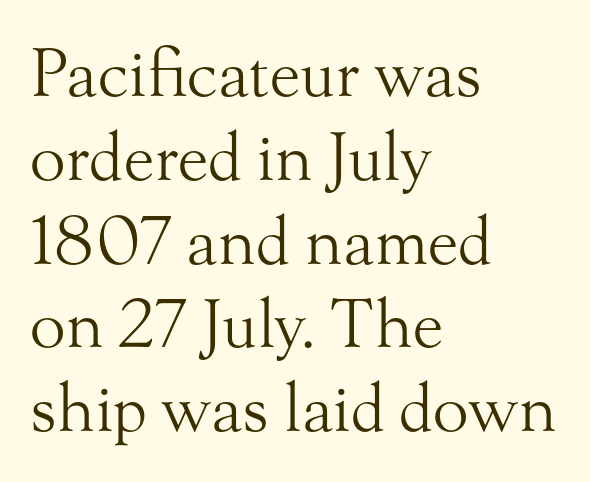
{"serif": "yes", "italic": "no", "bold": "no", "weight": "light", "width": "normal", "stroke_contrast": "medium", "x_height": "small", "monospaced": "no", "underline": "no", "align": "left", "line_spacing": "normal", "line_spacing_ratio": 1.27, "letter_spacing": "normal", "letter_spacing_em": 0.0, "glyph_px": 66}
